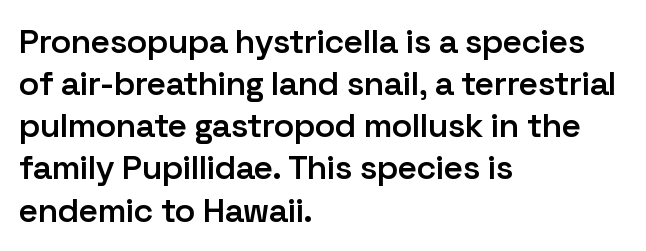
{"serif": "no", "italic": "no", "bold": "semi", "weight": "semibold", "width": "normal", "stroke_contrast": "low", "x_height": "medium", "monospaced": "no", "underline": "no", "align": "left", "line_spacing_ratio": 1.24, "letter_spacing": "normal", "letter_spacing_em": 0.0, "glyph_px": 34}
